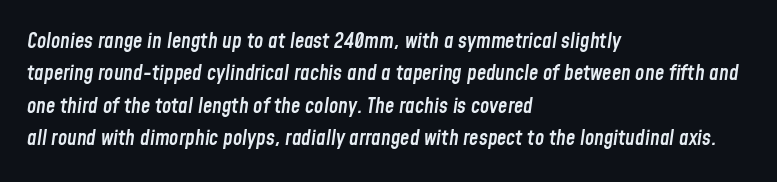
{"italic": "yes", "lean": "right", "slant_degrees": 8, "bold": "semi", "underline": "no", "align": "left", "line_spacing": "normal", "line_spacing_ratio": 1.54, "letter_spacing": "normal", "letter_spacing_em": 0.0, "glyph_px": 21}
